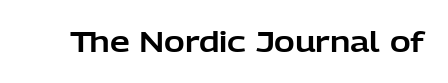
The image shows 28 px sans-serif type, upright; set normal letter spacing, not underlined; low stroke contrast and a medium x-height.
